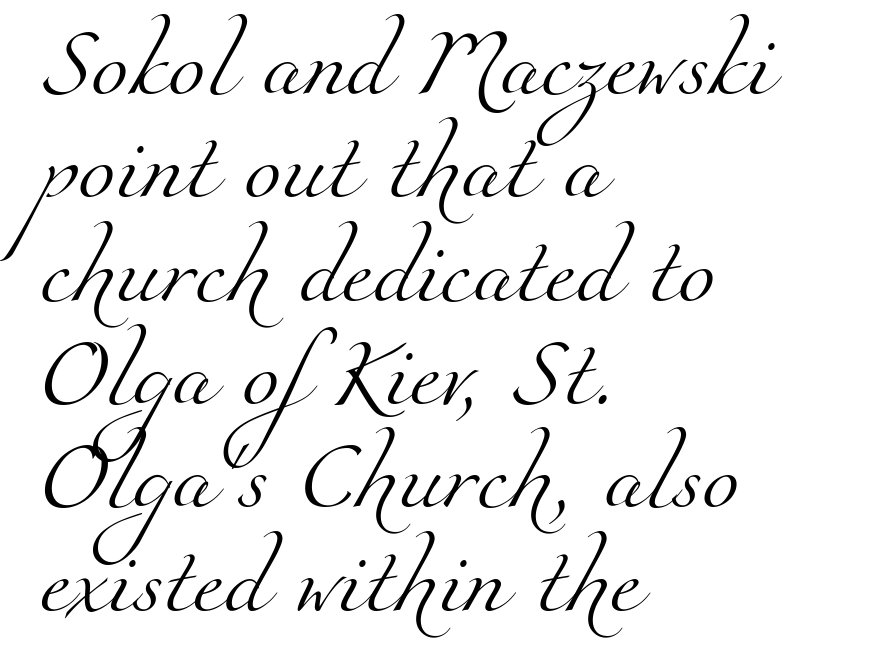
The image shows 68 px light serif type; set left-aligned, normal line spacing (1.52x), normal letter spacing, not underlined; medium stroke contrast and a small x-height.
